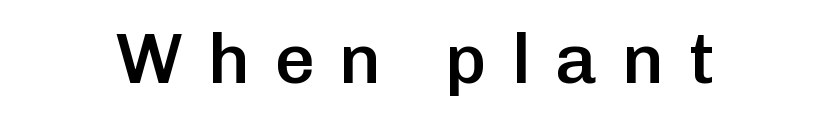
Q: Is the text bold? A: Semi-bold.
Q: Is the text italic (slanted)? A: No, it is upright.
Q: Is the typeface a serif or a sans-serif typeface? A: Sans-serif.
Q: Is the text underlined? A: No.
Q: Is the spacing between letters normal or unusually wide? A: Unusually wide.
Q: Width (condensed, normal, or wide)? A: Normal.
Q: Stroke contrast? A: Low.
Q: x-height? A: Medium.
Q: Monospaced? A: No.
